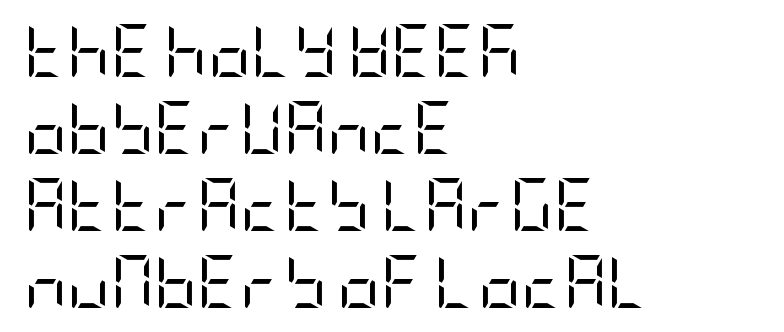
Q: Is the text bold? A: No.
Q: Is the text italic (slanted)? A: No, it is upright.
Q: Is the typeface a serif or a sans-serif typeface? A: Sans-serif.
Q: Is the text underlined? A: No.
Q: How is the paragraph aligned? A: Left-aligned.
Q: Is the spacing between letters normal or unusually wide? A: Normal.
Q: Is the spacing between lines tight, normal or loose? A: Normal.
Q: Width (condensed, normal, or wide)? A: Condensed.
Q: Stroke contrast? A: Low.
Q: x-height? A: Large.
